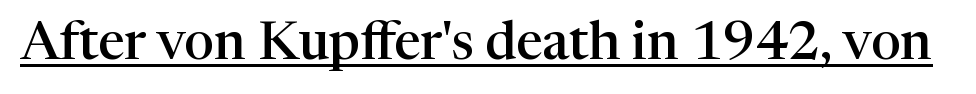
Default kerning and tracking; the words read as compact shapes. Is this a fixed-width face? No — the glyphs have proportional, varying widths. Font category for this specimen: serif. Ascenders rise straight up at ninety degrees.
